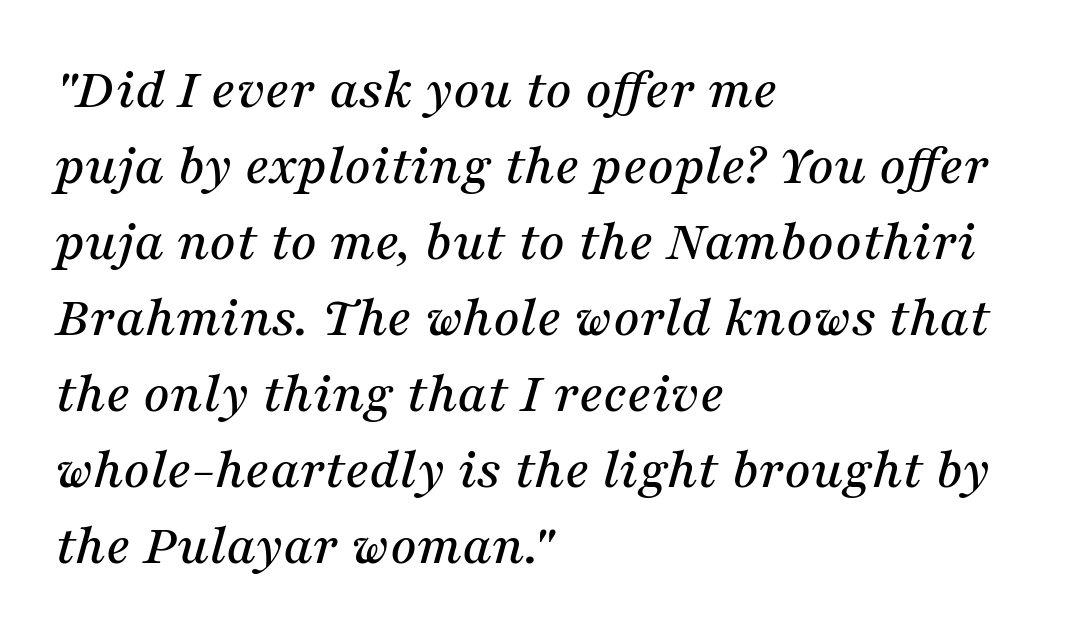
{"serif": "yes", "italic": "yes", "lean": "right", "slant_degrees": 16, "width": "normal", "stroke_contrast": "medium", "x_height": "medium", "monospaced": "no", "underline": "no", "align": "left", "line_spacing": "normal", "line_spacing_ratio": 1.31, "letter_spacing": "normal", "letter_spacing_em": 0.0, "glyph_px": 58}
